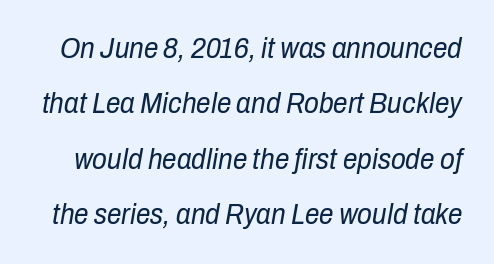
{"italic": "yes", "lean": "right", "slant_degrees": 10, "bold": "no", "weight": "regular", "width": "condensed", "stroke_contrast": "low", "x_height": "medium", "monospaced": "no", "underline": "no", "line_spacing": "loose", "line_spacing_ratio": 1.91, "letter_spacing": "normal", "letter_spacing_em": 0.0, "glyph_px": 29}
